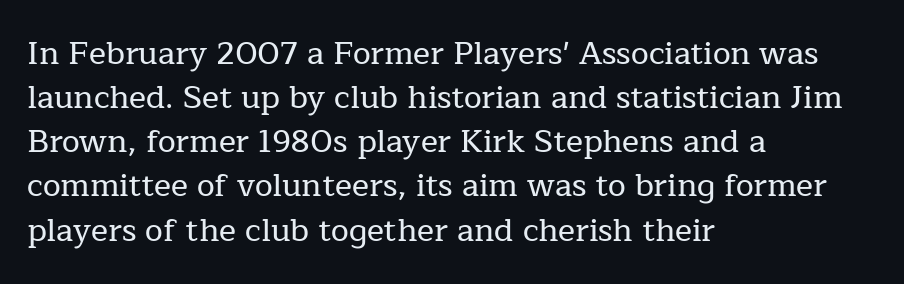
Q: Is the text italic (slanted)? A: No, it is upright.
Q: Is the typeface a serif or a sans-serif typeface? A: Serif.
Q: Is the text underlined? A: No.
Q: How is the paragraph aligned? A: Left-aligned.
Q: Is the spacing between letters normal or unusually wide? A: Normal.
Q: Is the spacing between lines tight, normal or loose? A: Normal.
Q: Width (condensed, normal, or wide)? A: Normal.
Q: Stroke contrast? A: Low.
Q: x-height? A: Medium.
Q: Monospaced? A: No.
